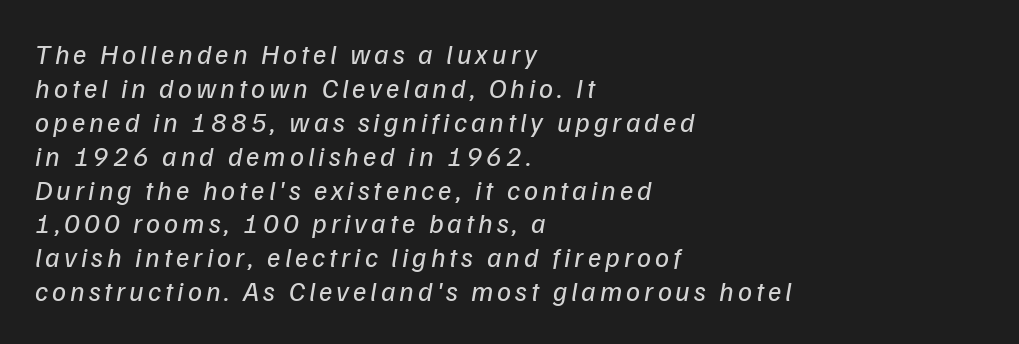
Q: Is the text bold? A: No.
Q: Is the typeface a serif or a sans-serif typeface? A: Sans-serif.
Q: Is the text underlined? A: No.
Q: How is the paragraph aligned? A: Left-aligned.
Q: Width (condensed, normal, or wide)? A: Normal.
Q: Stroke contrast? A: Low.
Q: x-height? A: Medium.
Q: Monospaced? A: No.
